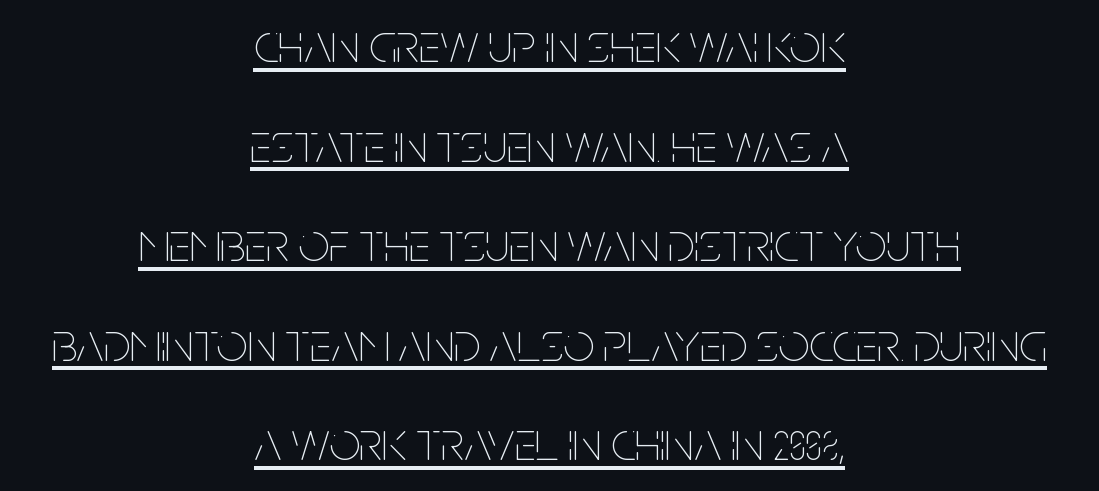
{"italic": "no", "bold": "no", "weight": "thin", "width": "condensed", "stroke_contrast": "low", "x_height": "large", "monospaced": "no", "underline": "yes", "align": "center", "line_spacing_ratio": 1.81, "letter_spacing": "normal", "letter_spacing_em": 0.0, "glyph_px": 55}
